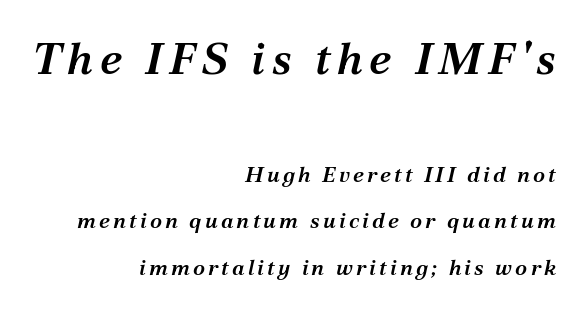
This is serif lettering, the kind often seen in printed books. Is there much room between lines? Yes — plenty of vertical air separates them. This layout puts the oversized block above and the modest block below. Casual observation: everything's shoved over to the right. The letters advance in unequal steps, a hallmark of proportional type.
